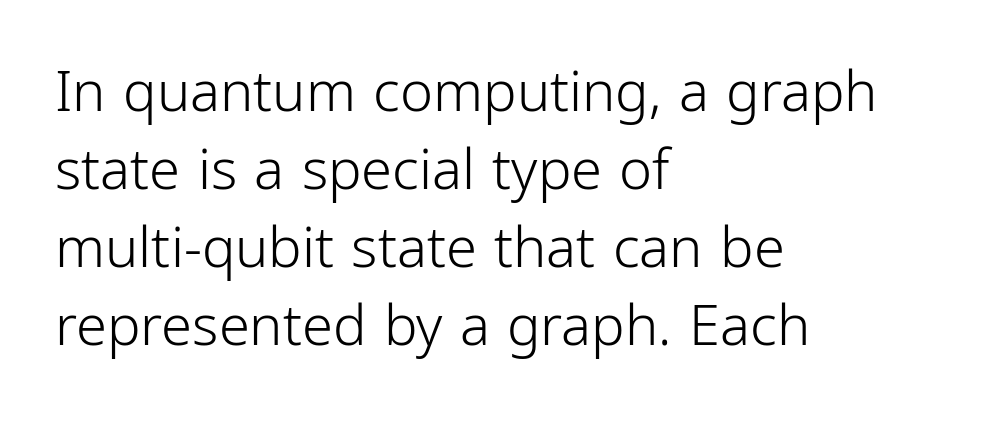
The image shows 56 px light, condensed sans-serif type, upright; set left-aligned, normal line spacing (1.39x), normal letter spacing, not underlined; low stroke contrast and a medium x-height.
